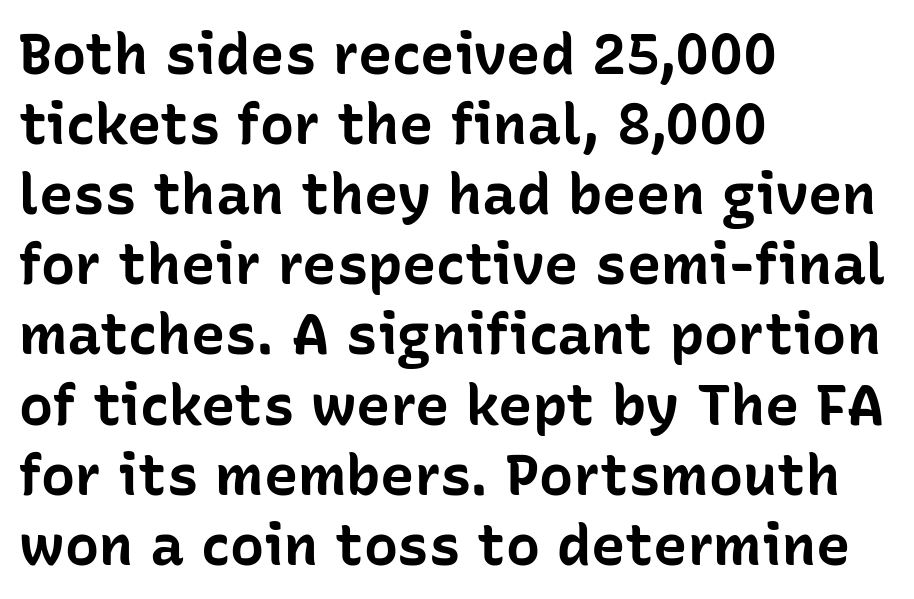
The image shows 57 px bold sans-serif type, upright; set left-aligned, line spacing 1.23x, normal letter spacing, not underlined; low stroke contrast and a medium x-height.
